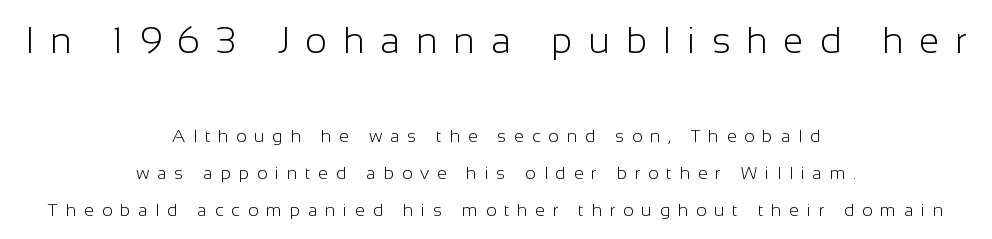
Q: Is the text bold? A: No.
Q: Is the text italic (slanted)? A: No, it is upright.
Q: Is the typeface a serif or a sans-serif typeface? A: Sans-serif.
Q: Is the text underlined? A: No.
Q: How is the paragraph aligned? A: Centered.
Q: Is the spacing between letters normal or unusually wide? A: Unusually wide.
Q: Is the spacing between lines tight, normal or loose? A: Loose.
Q: Which block of text is set in a larger size, the first (top) or the second (bottom)? A: The first (top) one.
Q: Width (condensed, normal, or wide)? A: Normal.
Q: Stroke contrast? A: Low.
Q: x-height? A: Medium.
Q: Monospaced? A: No.
